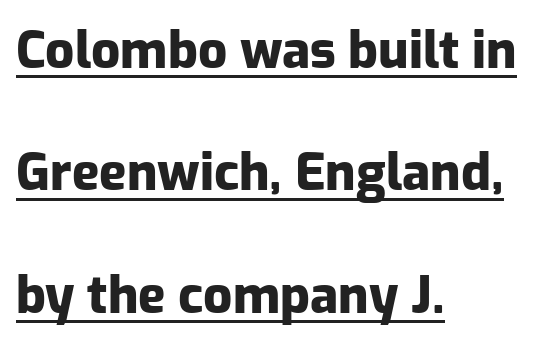
Q: Is the text bold? A: Yes.
Q: Is the text italic (slanted)? A: No, it is upright.
Q: Is the typeface a serif or a sans-serif typeface? A: Sans-serif.
Q: Is the text underlined? A: Yes.
Q: How is the paragraph aligned? A: Left-aligned.
Q: Is the spacing between letters normal or unusually wide? A: Normal.
Q: Is the spacing between lines tight, normal or loose? A: Loose.
Q: Width (condensed, normal, or wide)? A: Normal.
Q: Stroke contrast? A: Low.
Q: x-height? A: Medium.
Q: Monospaced? A: No.
